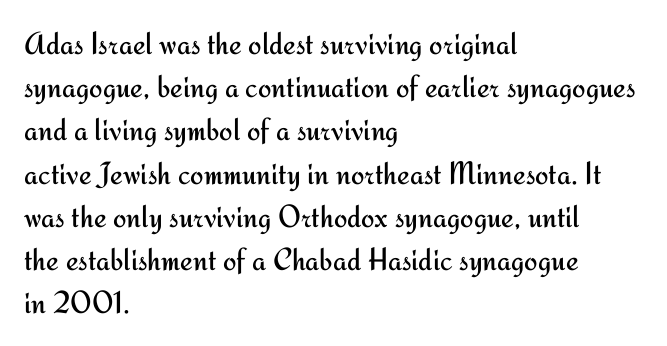
Q: Is the text bold? A: No.
Q: Is the text italic (slanted)? A: No, it is upright.
Q: Is the typeface a serif or a sans-serif typeface? A: Sans-serif.
Q: Is the text underlined? A: No.
Q: How is the paragraph aligned? A: Left-aligned.
Q: Is the spacing between letters normal or unusually wide? A: Normal.
Q: Is the spacing between lines tight, normal or loose? A: Normal.
Q: Width (condensed, normal, or wide)? A: Normal.
Q: Stroke contrast? A: Medium.
Q: x-height? A: Small.
Q: Monospaced? A: No.
